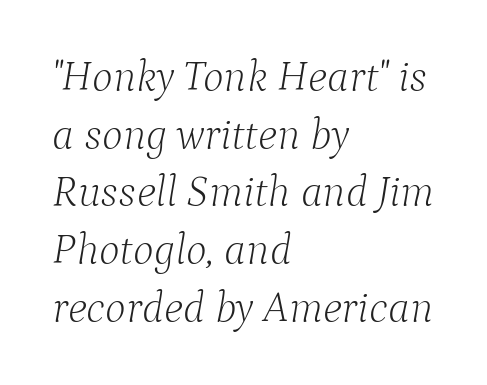
{"serif": "yes", "italic": "yes", "lean": "right", "slant_degrees": 9, "bold": "no", "weight": "light", "width": "normal", "stroke_contrast": "low", "x_height": "medium", "monospaced": "no", "underline": "no", "align": "left", "line_spacing": "normal", "line_spacing_ratio": 1.31, "letter_spacing": "normal", "letter_spacing_em": 0.0, "glyph_px": 44}
